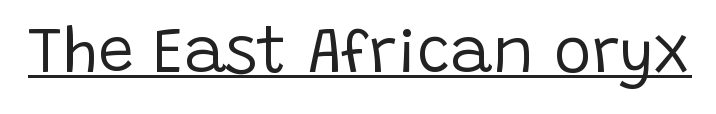
Examine the stroke ends and you'll find no serifs. The face used here is proportionally spaced, like ordinary book or web type. Beneath each row of characters lies a ruled line. Stems and bowls with no extra thickness — not bold. Is there any slant? The stems are plumb.
